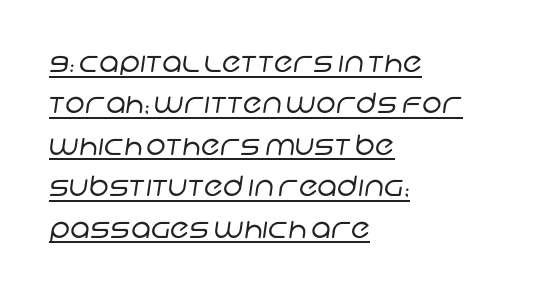
{"serif": "no", "bold": "no", "weight": "regular", "width": "normal", "stroke_contrast": "low", "x_height": "large", "monospaced": "no", "underline": "yes", "align": "left", "line_spacing": "normal", "line_spacing_ratio": 1.48, "letter_spacing": "normal", "letter_spacing_em": 0.0, "glyph_px": 28}
